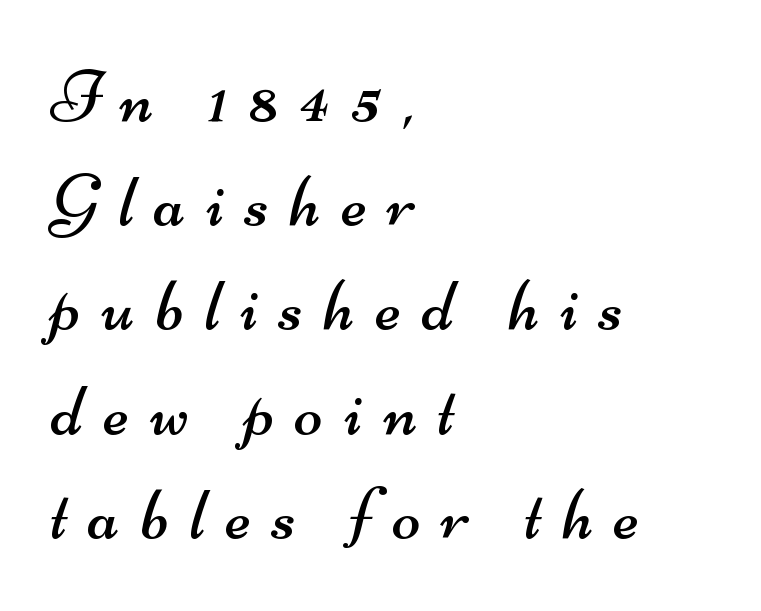
{"serif": "no", "bold": "no", "weight": "regular", "width": "wide", "stroke_contrast": "medium", "x_height": "small", "monospaced": "no", "underline": "no", "align": "left", "line_spacing": "normal", "line_spacing_ratio": 1.39, "letter_spacing": "wide", "letter_spacing_em": 0.28, "glyph_px": 75}
